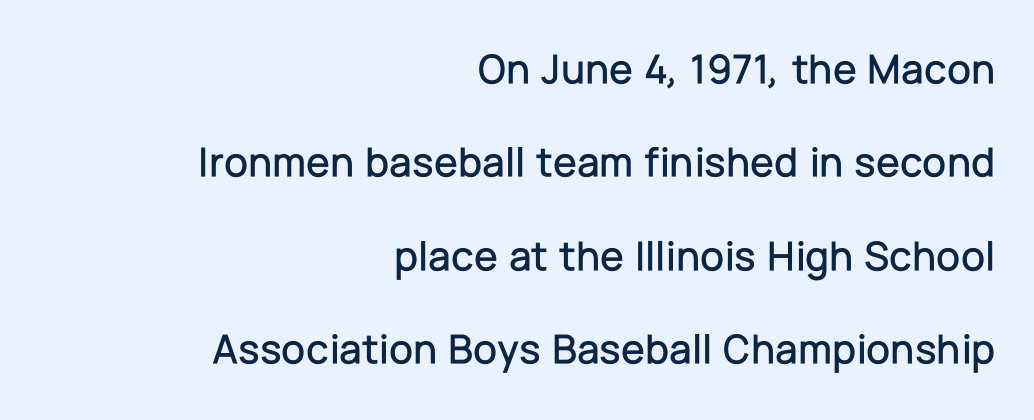
{"serif": "no", "italic": "no", "width": "normal", "stroke_contrast": "low", "x_height": "medium", "monospaced": "no", "underline": "no", "align": "right", "line_spacing": "loose", "line_spacing_ratio": 2.17, "letter_spacing": "normal", "letter_spacing_em": 0.0, "glyph_px": 43}
